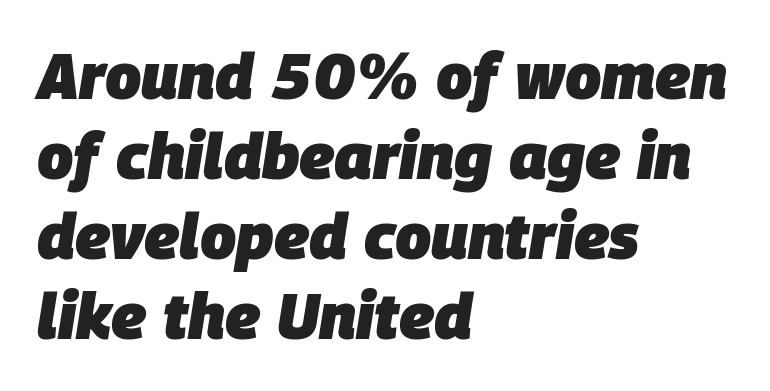
{"italic": "yes", "lean": "right", "slant_degrees": 9, "bold": "yes", "weight": "heavy", "width": "normal", "stroke_contrast": "low", "x_height": "large", "monospaced": "no", "underline": "no", "align": "left", "line_spacing": "normal", "line_spacing_ratio": 1.25, "letter_spacing": "normal", "letter_spacing_em": 0.0, "glyph_px": 64}
